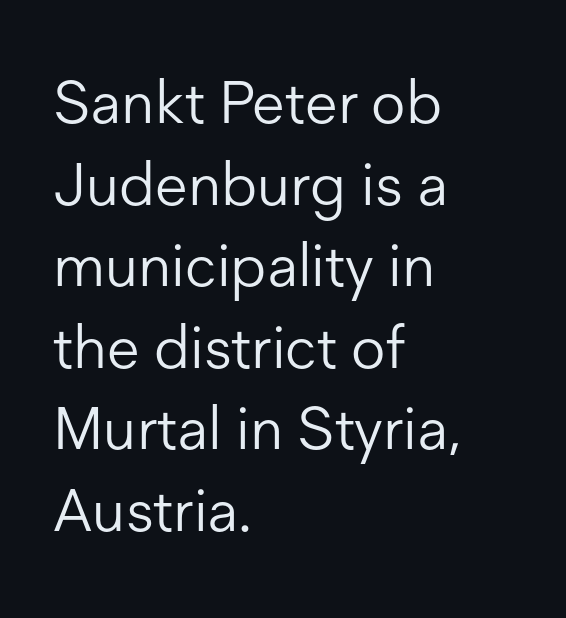
{"serif": "no", "italic": "no", "bold": "no", "weight": "light", "width": "normal", "stroke_contrast": "low", "x_height": "medium", "monospaced": "no", "underline": "no", "align": "left", "line_spacing": "normal", "line_spacing_ratio": 1.36, "letter_spacing": "normal", "letter_spacing_em": 0.0, "glyph_px": 60}
